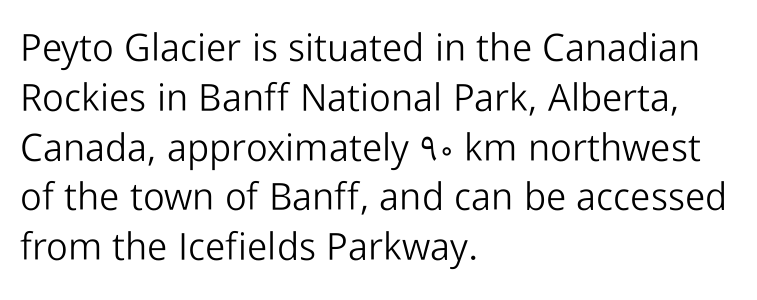
{"serif": "no", "italic": "no", "bold": "no", "weight": "light", "width": "normal", "stroke_contrast": "low", "x_height": "medium", "monospaced": "no", "underline": "no", "align": "left", "line_spacing": "normal", "line_spacing_ratio": 1.31, "letter_spacing": "normal", "letter_spacing_em": 0.0, "glyph_px": 38}
